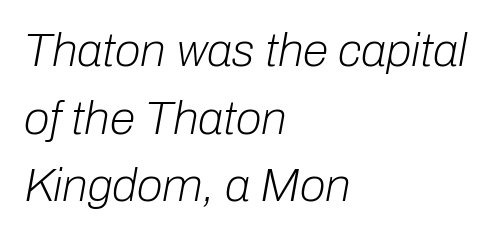
Q: Is the text bold? A: No.
Q: Is the text italic (slanted)? A: Yes, it leans right by about 10 degrees.
Q: Is the text underlined? A: No.
Q: How is the paragraph aligned? A: Left-aligned.
Q: Is the spacing between letters normal or unusually wide? A: Normal.
Q: Is the spacing between lines tight, normal or loose? A: Normal.
Q: Width (condensed, normal, or wide)? A: Normal.
Q: Stroke contrast? A: Low.
Q: x-height? A: Medium.
Q: Monospaced? A: No.
